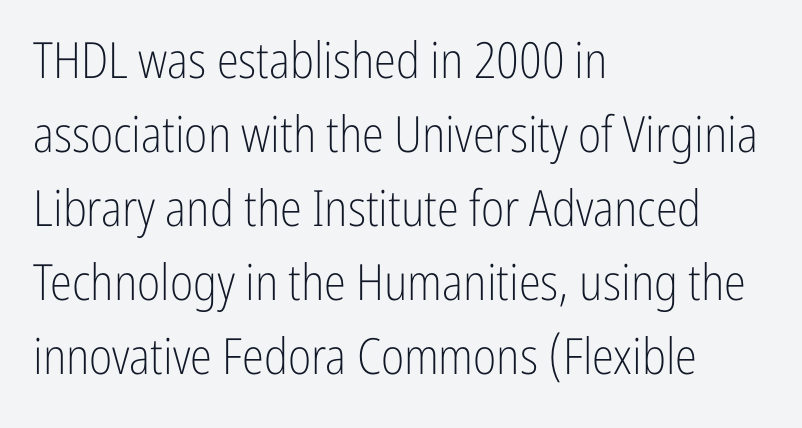
{"serif": "no", "italic": "no", "bold": "no", "weight": "light", "width": "condensed", "stroke_contrast": "low", "x_height": "medium", "monospaced": "no", "underline": "no", "align": "left", "line_spacing": "normal", "line_spacing_ratio": 1.48, "letter_spacing": "normal", "letter_spacing_em": 0.0, "glyph_px": 50}
